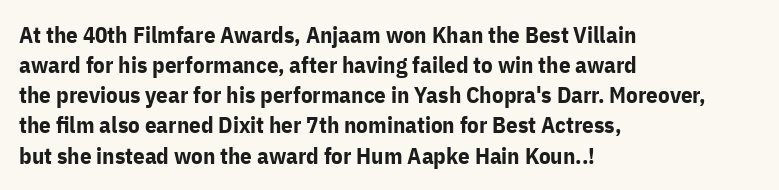
{"italic": "no", "bold": "yes", "underline": "no", "align": "left", "line_spacing": "normal", "line_spacing_ratio": 1.31, "letter_spacing": "normal", "letter_spacing_em": 0.0, "glyph_px": 23}
